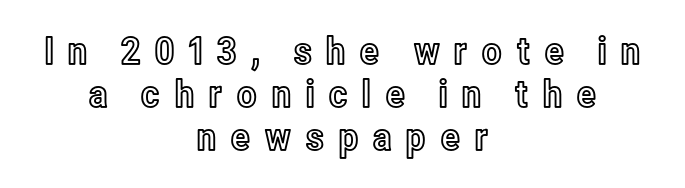
{"italic": "no", "width": "condensed", "x_height": "medium", "monospaced": "no", "underline": "no", "align": "center", "line_spacing": "tight", "line_spacing_ratio": 1.13, "letter_spacing": "wide", "letter_spacing_em": 0.34, "glyph_px": 38}
